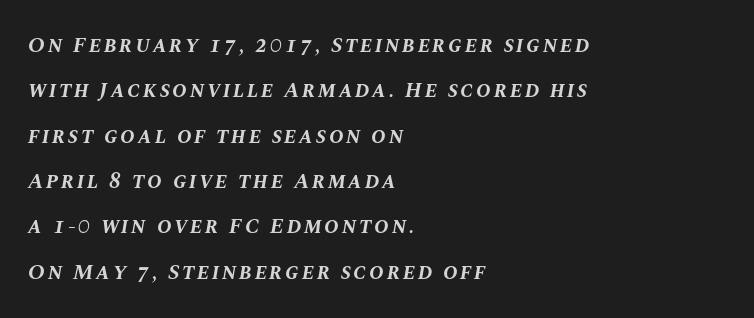
The typesetting leans heavy: a genuine bold. Rule under the text: the space is simply empty. This rendering uses left alignment, leaving the right contour irregular. What's the leading like? Stretched, with rows far apart. The typography opts for an oblique posture over an upright one.
